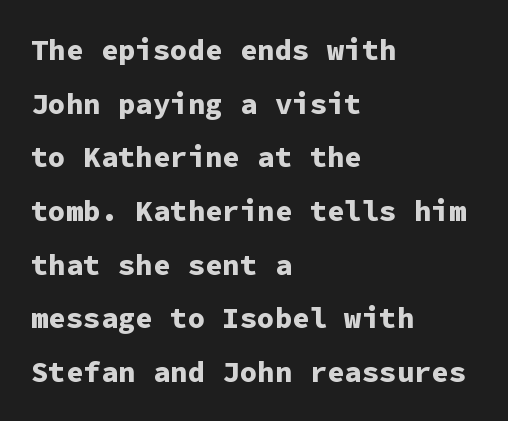
In terms of posture, this sample is upright. Underlining? Definitely not there. Casual observation: everything's shoved over to the left. Summary of weight: heavy, a full bold. The glyphs in this specimen are sans serif.
